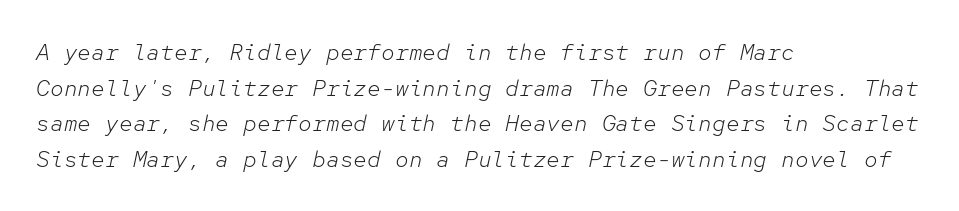
{"italic": "yes", "lean": "right", "slant_degrees": 12, "bold": "no", "underline": "no", "align": "left", "line_spacing": "normal", "line_spacing_ratio": 1.55, "letter_spacing": "normal", "letter_spacing_em": 0.0, "glyph_px": 23}
